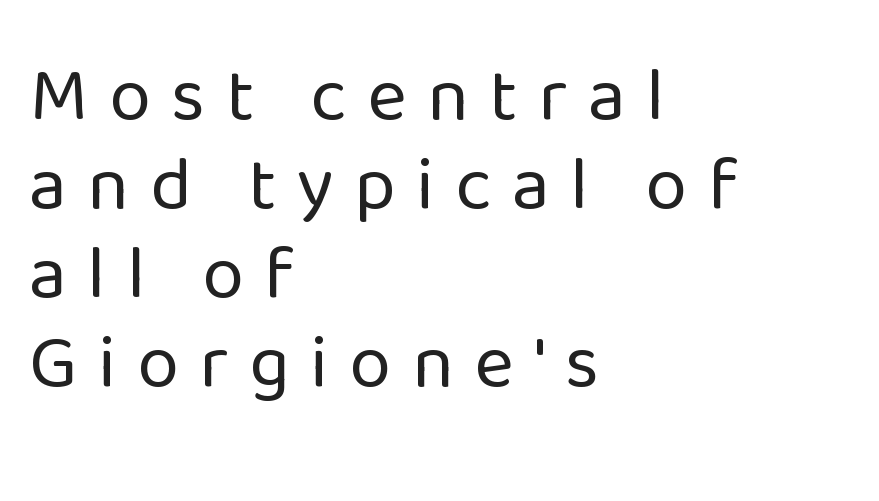
The image shows 76 px regular-weight sans-serif type, upright; set left-aligned, line spacing 1.17x, unusually wide letter spacing (+0.27 em), not underlined; low stroke contrast and a medium x-height.
